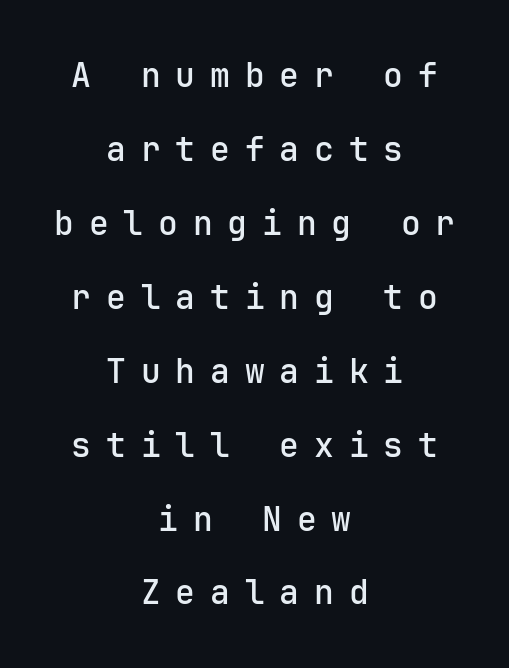
Q: Is the text italic (slanted)? A: No, it is upright.
Q: Is the typeface a serif or a sans-serif typeface? A: Sans-serif.
Q: Is the text underlined? A: No.
Q: How is the paragraph aligned? A: Centered.
Q: Is the spacing between letters normal or unusually wide? A: Unusually wide.
Q: Is the spacing between lines tight, normal or loose? A: Loose.
Q: Width (condensed, normal, or wide)? A: Normal.
Q: Stroke contrast? A: Low.
Q: x-height? A: Medium.
Q: Monospaced? A: Yes.
